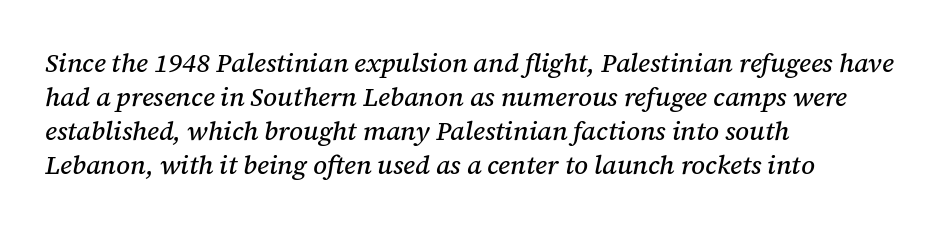
The image shows 26 px text type, italic (leaning right); set left-aligned, normal line spacing (1.31x), normal letter spacing, not underlined.
